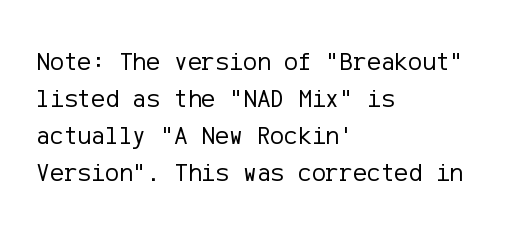
{"italic": "no", "bold": "no", "underline": "no", "align": "left", "line_spacing": "normal", "line_spacing_ratio": 1.42, "letter_spacing": "normal", "letter_spacing_em": 0.0, "glyph_px": 26}
